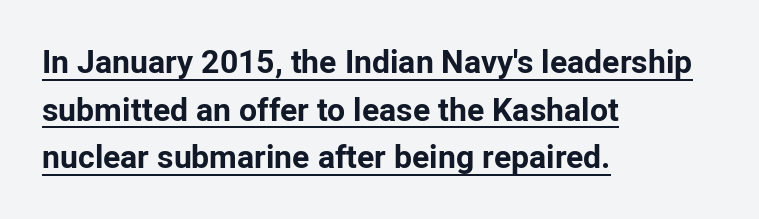
Typographically, this falls in the sans-serif category. Notice how a bar underscores the lettering throughout. Proportional: the letters do not fall into vertical columns. The setting favours the left margin, as ordinary paragraphs usually do.
